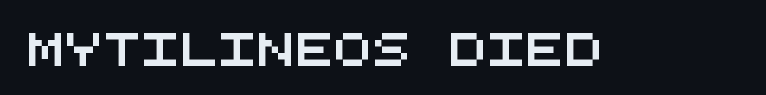
Q: Is the typeface a serif or a sans-serif typeface? A: Sans-serif.
Q: Is the text underlined? A: No.
Q: Is the spacing between letters normal or unusually wide? A: Normal.
Q: Width (condensed, normal, or wide)? A: Wide.
Q: Stroke contrast? A: Medium.
Q: x-height? A: Large.
Q: Monospaced? A: Yes.
